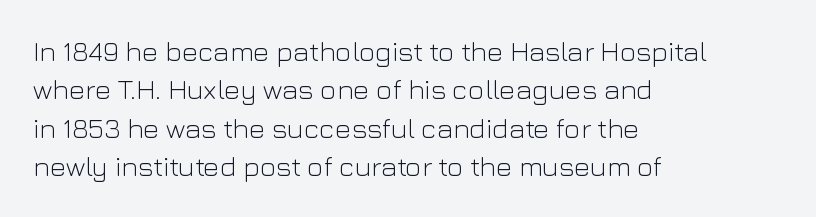
Casual observation: everything's shoved over to the left. Stroke mass is kept to a normal reading level or below. The letterforms sit shoulder to shoulder at normal distance. How would I describe the line gaps? Plain and ordinary. A roman cut, with each character standing at attention. Do the characters align in a grid? No, the font is proportional.
